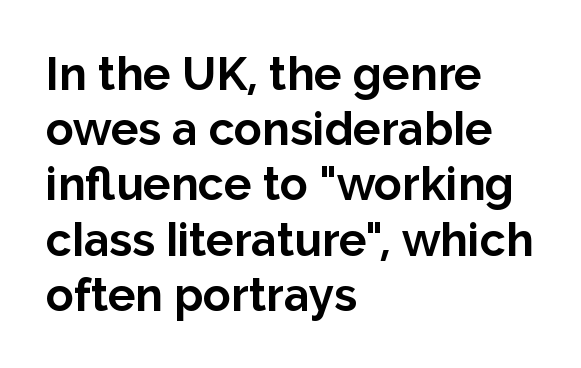
The image shows 46 px bold sans-serif type, upright; set left-aligned, line spacing 1.2x, normal letter spacing, not underlined; low stroke contrast and a medium x-height.
